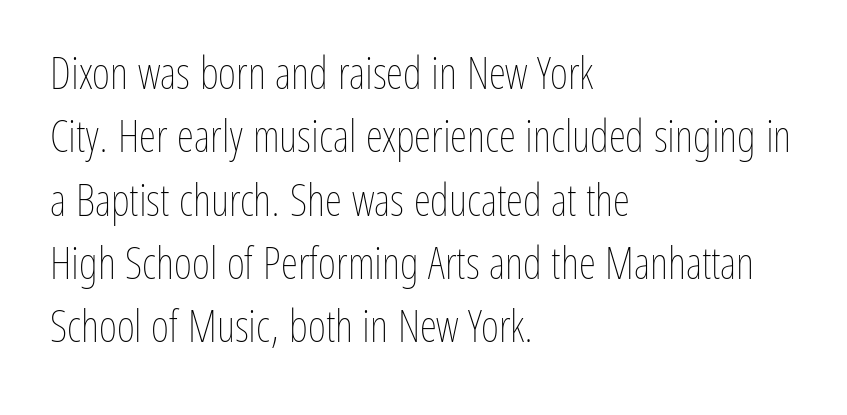
The image shows 44 px thin, condensed type, upright; set left-aligned, normal line spacing (1.44x), normal letter spacing, not underlined; low stroke contrast and a medium x-height.
